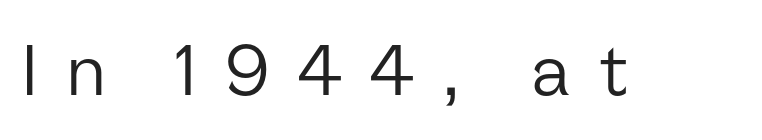
A sans-serif font was chosen for this passage. Is there any slant? The stems are plumb. The typeface has the unassuming heft of standard copy or less. Honestly, the letter spacing is so wide it's the main thing you notice.
